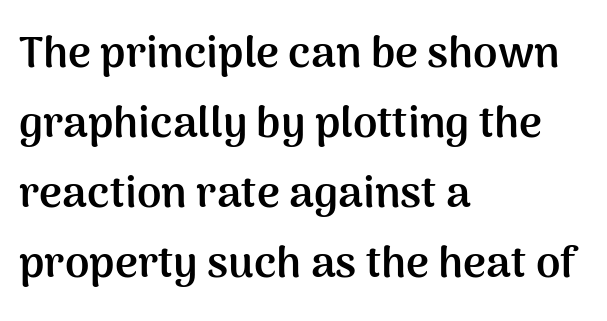
The image shows 44 px semibold sans-serif type, upright; set left-aligned, normal line spacing (1.59x), normal letter spacing, not underlined; medium stroke contrast and a medium x-height.
